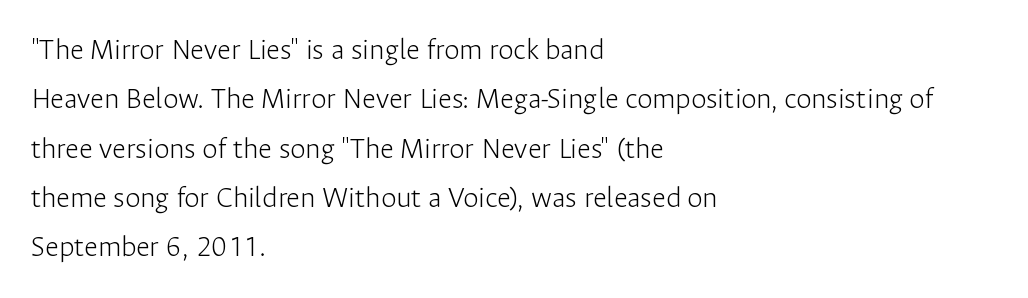
{"serif": "no", "italic": "no", "bold": "no", "weight": "light", "width": "normal", "stroke_contrast": "low", "x_height": "medium", "monospaced": "no", "underline": "no", "align": "left", "line_spacing": "normal", "line_spacing_ratio": 1.59, "letter_spacing": "normal", "letter_spacing_em": 0.0, "glyph_px": 31}
